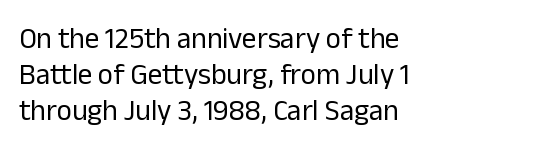
The image shows 29 px regular-weight sans-serif type, upright; set left-aligned, line spacing 1.24x, normal letter spacing, not underlined; low stroke contrast and a medium x-height.
